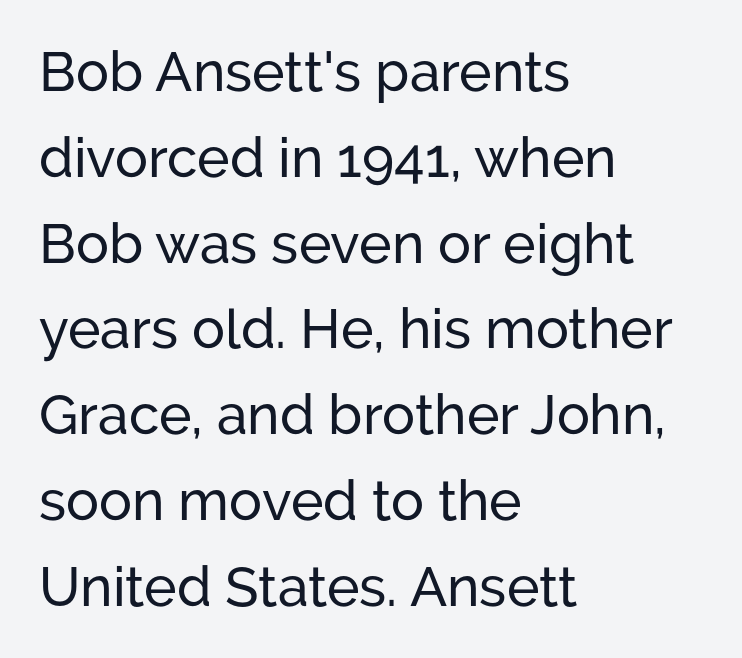
{"serif": "no", "italic": "no", "width": "normal", "stroke_contrast": "low", "x_height": "medium", "monospaced": "no", "underline": "no", "align": "left", "line_spacing": "normal", "line_spacing_ratio": 1.56, "letter_spacing": "normal", "letter_spacing_em": 0.0, "glyph_px": 55}
